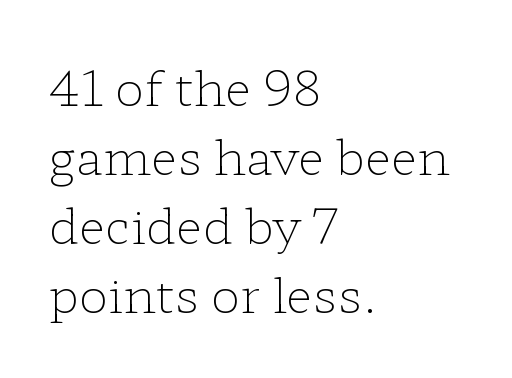
The letters sit at their default tracking, neither squeezed nor spread. This rendering features lettering with no underline. Compared with typical paragraphs, the rows here are spaced about the same. Summary of weight: not heavy and not bold. These lines are rendered in a variable-pitch font.
